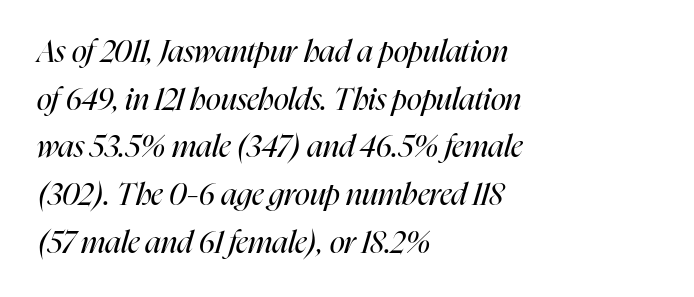
The passage shown is typed in a proportional face where columns would drift. The glyphs are unaccompanied by any horizontal stroke below them. The face used here has a pronounced slope to its letters. How are the letters spaced? Ordinarily, with no added tracking. Caption: multi-line text, flush left, ragged right. Stroke mass is kept to a normal reading level or below.
